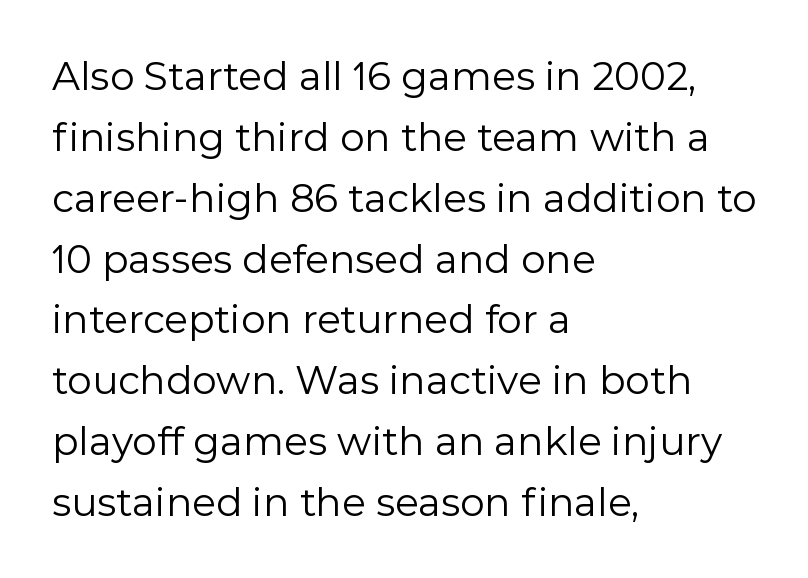
Q: Is the text bold? A: No.
Q: Is the text italic (slanted)? A: No, it is upright.
Q: Is the typeface a serif or a sans-serif typeface? A: Sans-serif.
Q: Is the text underlined? A: No.
Q: How is the paragraph aligned? A: Left-aligned.
Q: Is the spacing between letters normal or unusually wide? A: Normal.
Q: Is the spacing between lines tight, normal or loose? A: Normal.
Q: Width (condensed, normal, or wide)? A: Normal.
Q: x-height? A: Medium.
Q: Monospaced? A: No.
